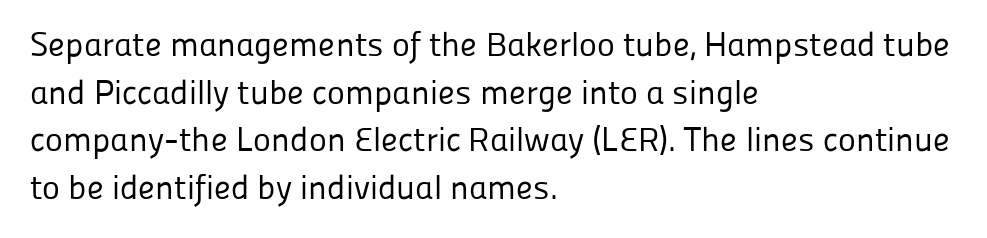
{"serif": "no", "italic": "no", "bold": "no", "weight": "regular", "width": "normal", "stroke_contrast": "low", "x_height": "medium", "monospaced": "no", "underline": "no", "align": "left", "line_spacing": "normal", "line_spacing_ratio": 1.4, "letter_spacing": "normal", "letter_spacing_em": 0.0, "glyph_px": 34}
